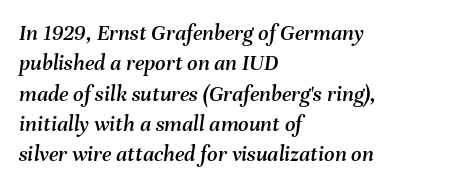
{"italic": "yes", "lean": "right", "slant_degrees": 8, "underline": "no", "align": "left", "line_spacing": "normal", "line_spacing_ratio": 1.32, "letter_spacing": "normal", "letter_spacing_em": 0.0, "glyph_px": 23}
